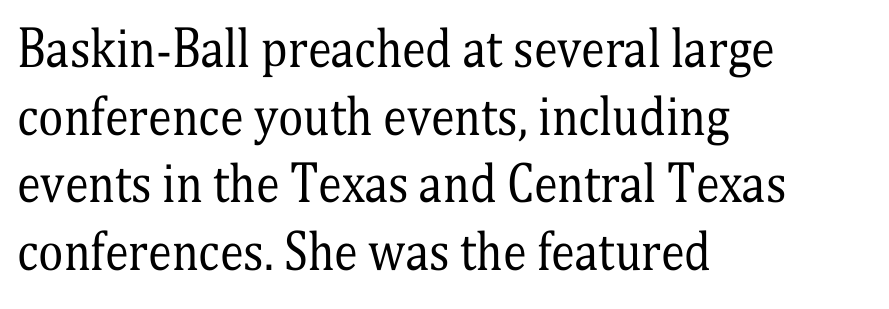
The image shows 48 px regular-weight, condensed serif type, upright; set left-aligned, normal line spacing (1.41x), normal letter spacing, not underlined; medium stroke contrast and a medium x-height.
